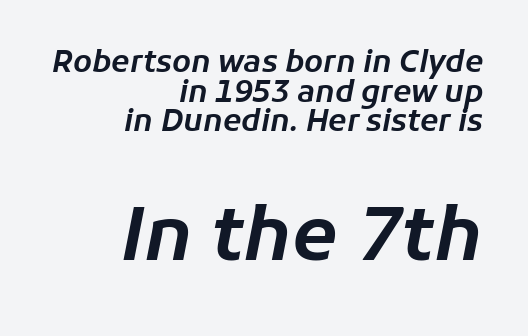
Which chunk is bigger? The second one — the bottom block dwarfs the top. The lines in this sample share a right terminus and differ only in where they begin. Honestly, there is no underline to notice here at all. Designer's note — italics engaged. Varying glyph widths throughout — classic text-font behaviour.
